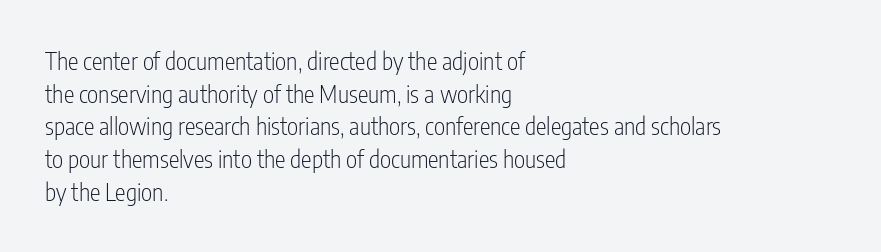
Plain, unruled lines of type. Ordinary non-slanted type is in use. Does extra space separate the letters? No, they use regular spacing. This is not heavy type; no bold has been used. These lines sit exactly where default settings would place them. Reading down the block, your eye returns to a fixed left position each line.
